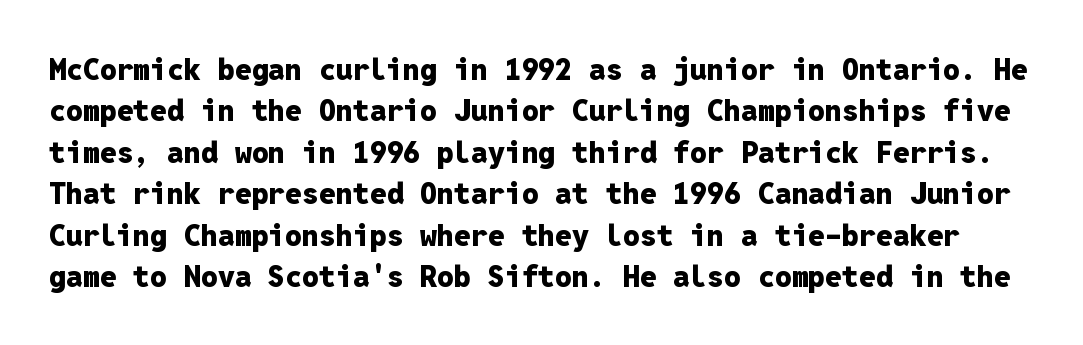
{"serif": "no", "italic": "no", "bold": "yes", "weight": "heavy", "width": "normal", "stroke_contrast": "low", "x_height": "medium", "monospaced": "yes", "underline": "no", "line_spacing": "normal", "line_spacing_ratio": 1.38, "letter_spacing": "normal", "letter_spacing_em": 0.0, "glyph_px": 30}
